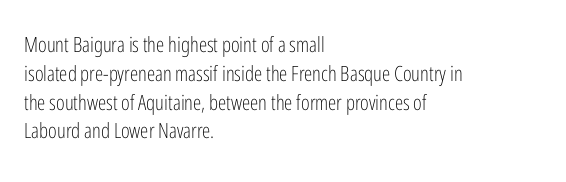
Each new line begins a customary step beneath the previous one. Stems here are at most as thick as an everyday book face. Words appear dense and cohesive because spacing is normal. Descenders hang freely into open space. The axis of the letterforms is exactly vertical.
